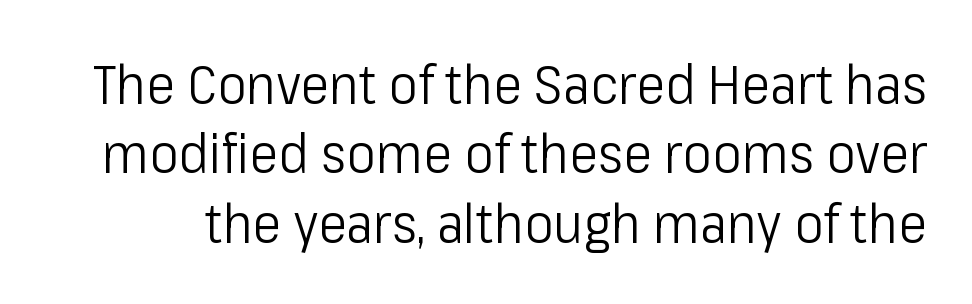
{"serif": "no", "italic": "no", "bold": "no", "weight": "light", "width": "condensed", "stroke_contrast": "low", "x_height": "medium", "monospaced": "no", "underline": "no", "line_spacing": "normal", "line_spacing_ratio": 1.26, "letter_spacing": "normal", "letter_spacing_em": 0.0, "glyph_px": 55}
